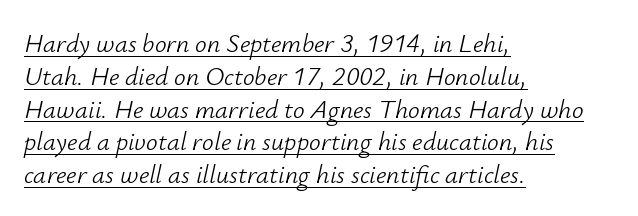
{"italic": "yes", "lean": "right", "slant_degrees": 12, "bold": "no", "underline": "yes", "align": "left", "line_spacing": "normal", "line_spacing_ratio": 1.26, "letter_spacing": "normal", "letter_spacing_em": 0.0, "glyph_px": 26}
